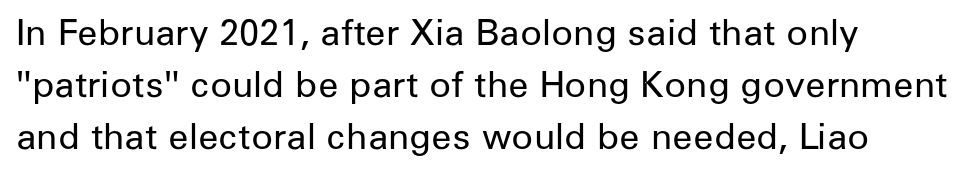
Q: Is the text bold? A: No.
Q: Is the text italic (slanted)? A: No, it is upright.
Q: Is the typeface a serif or a sans-serif typeface? A: Sans-serif.
Q: Is the text underlined? A: No.
Q: Is the spacing between letters normal or unusually wide? A: Normal.
Q: Is the spacing between lines tight, normal or loose? A: Normal.
Q: Width (condensed, normal, or wide)? A: Normal.
Q: Stroke contrast? A: Low.
Q: x-height? A: Medium.
Q: Monospaced? A: No.
